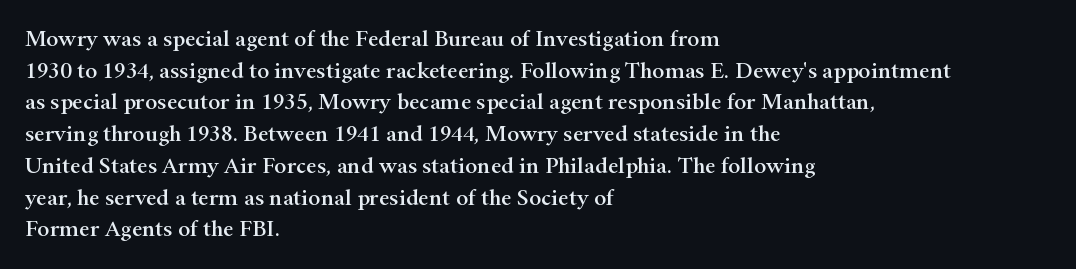
Q: Is the text italic (slanted)? A: No, it is upright.
Q: Is the text underlined? A: No.
Q: How is the paragraph aligned? A: Left-aligned.
Q: Is the spacing between letters normal or unusually wide? A: Normal.
Q: Is the spacing between lines tight, normal or loose? A: Normal.
